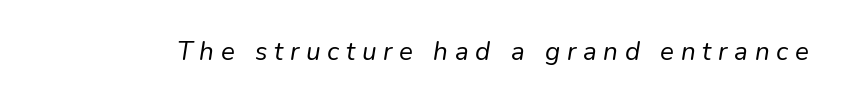
{"italic": "yes", "lean": "right", "slant_degrees": 9, "bold": "no", "underline": "no", "letter_spacing": "wide", "letter_spacing_em": 0.26, "glyph_px": 26}
